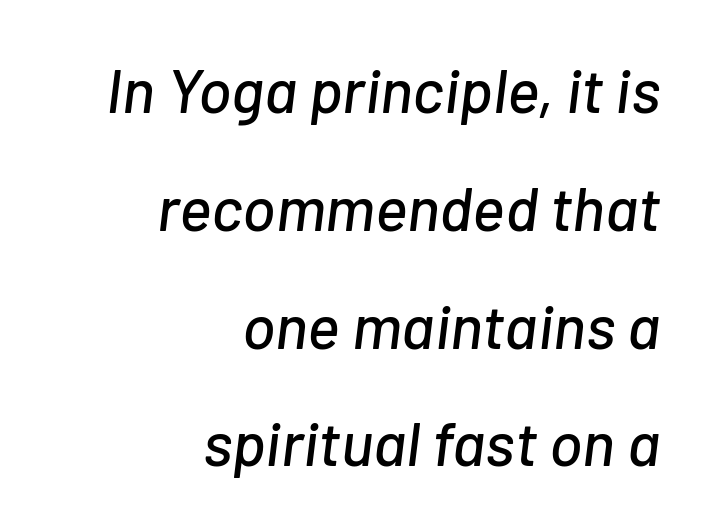
Is the letter spacing exaggerated? No — it looks like the ordinary default. The vertical gap from one line to the next is large. This sample uses an oblique cut, with every glyph tilted off the vertical. Type without underlining. Is this a fixed-width face? No — the glyphs have proportional, varying widths.
